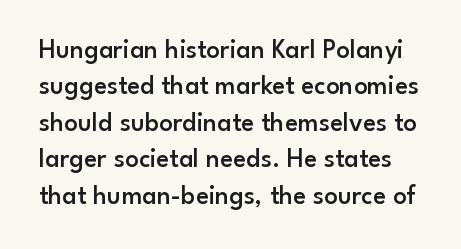
The image shows 27 px text type, upright; set normal line spacing (1.35x), normal letter spacing, not underlined.
